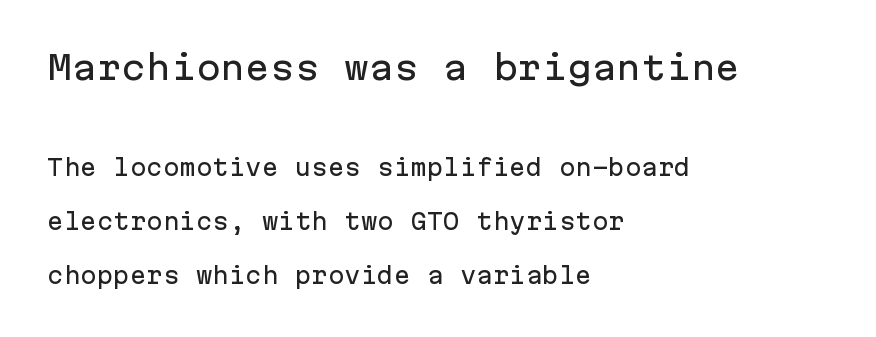
Q: Is the text italic (slanted)? A: No, it is upright.
Q: Is the typeface a serif or a sans-serif typeface? A: Sans-serif.
Q: Is the text underlined? A: No.
Q: How is the paragraph aligned? A: Left-aligned.
Q: Is the spacing between letters normal or unusually wide? A: Normal.
Q: Is the spacing between lines tight, normal or loose? A: Loose.
Q: Which block of text is set in a larger size, the first (top) or the second (bottom)? A: The first (top) one.
Q: Width (condensed, normal, or wide)? A: Normal.
Q: Stroke contrast? A: Low.
Q: x-height? A: Medium.
Q: Monospaced? A: Yes.
